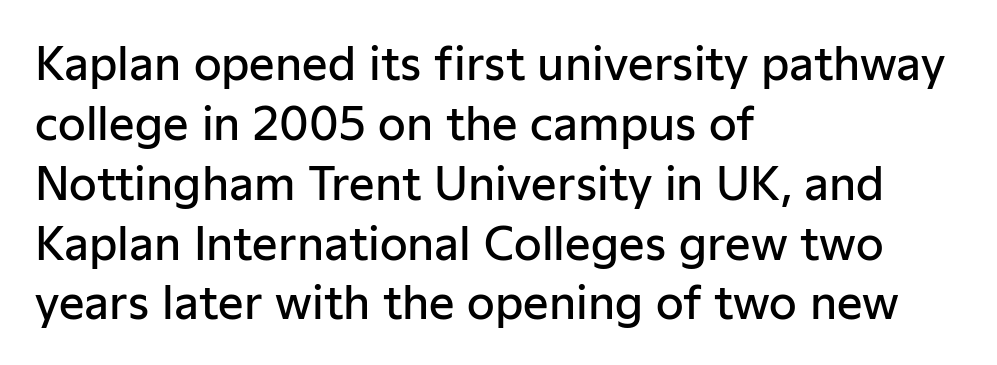
The image shows 45 px semibold sans-serif type, upright; set left-aligned, normal line spacing (1.33x), normal letter spacing, not underlined; low stroke contrast and a medium x-height.
